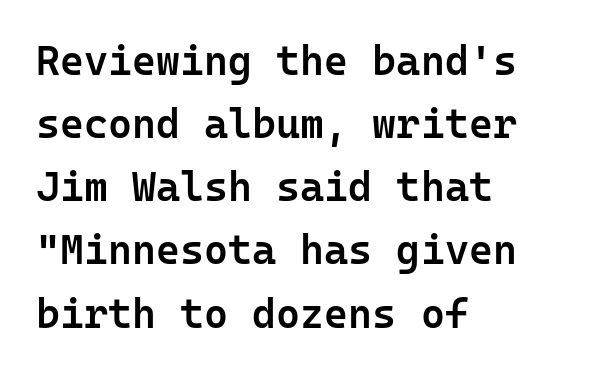
{"serif": "no", "italic": "no", "bold": "semi", "weight": "semibold", "width": "normal", "stroke_contrast": "low", "x_height": "medium", "monospaced": "yes", "underline": "no", "align": "left", "line_spacing": "normal", "line_spacing_ratio": 1.54, "letter_spacing": "normal", "letter_spacing_em": 0.0, "glyph_px": 41}
